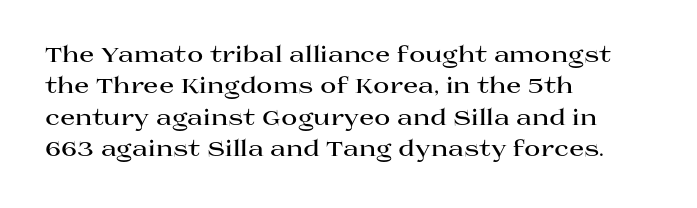
{"italic": "no", "bold": "yes", "underline": "no", "align": "left", "line_spacing": "normal", "line_spacing_ratio": 1.43, "letter_spacing": "normal", "letter_spacing_em": 0.0, "glyph_px": 22}
